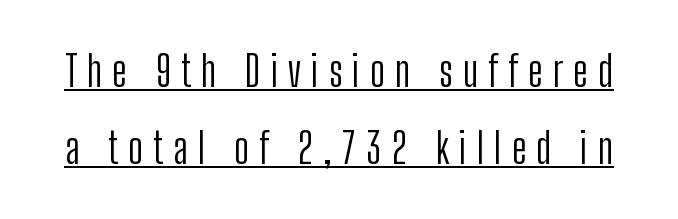
Q: Is the text bold? A: No.
Q: Is the text italic (slanted)? A: No, it is upright.
Q: Is the typeface a serif or a sans-serif typeface? A: Sans-serif.
Q: Is the text underlined? A: Yes.
Q: Is the spacing between letters normal or unusually wide? A: Unusually wide.
Q: Width (condensed, normal, or wide)? A: Condensed.
Q: Stroke contrast? A: Low.
Q: x-height? A: Medium.
Q: Monospaced? A: No.
